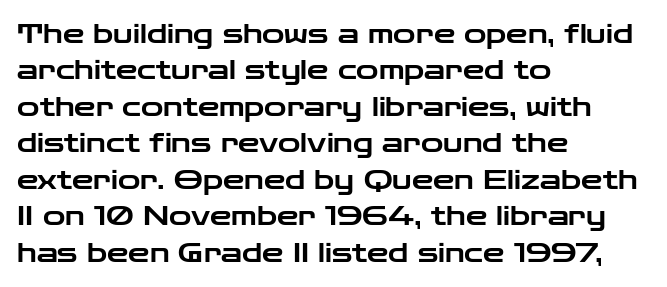
Q: Is the text italic (slanted)? A: No, it is upright.
Q: Is the text underlined? A: No.
Q: How is the paragraph aligned? A: Left-aligned.
Q: Is the spacing between letters normal or unusually wide? A: Normal.
Q: Is the spacing between lines tight, normal or loose? A: Normal.
